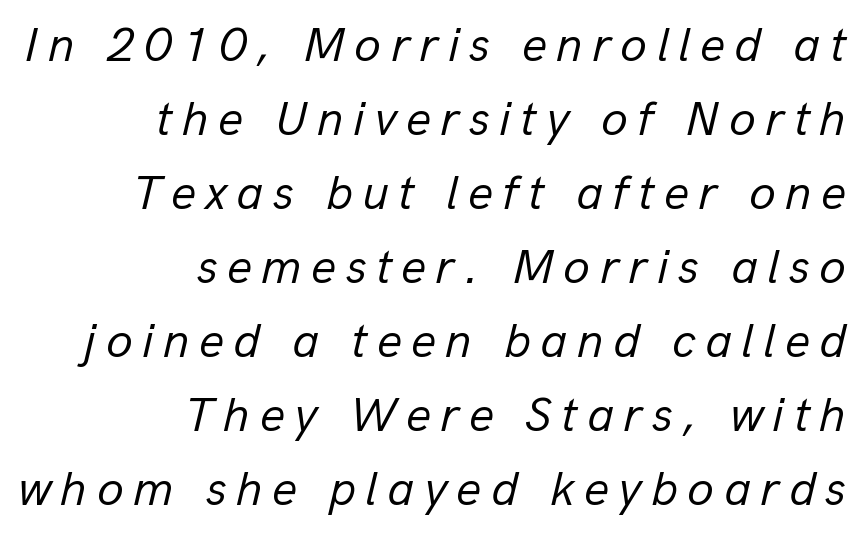
The image shows 49 px regular-weight type, italic (leaning right); set right-aligned, normal line spacing (1.51x), not underlined; low stroke contrast and a medium x-height.
